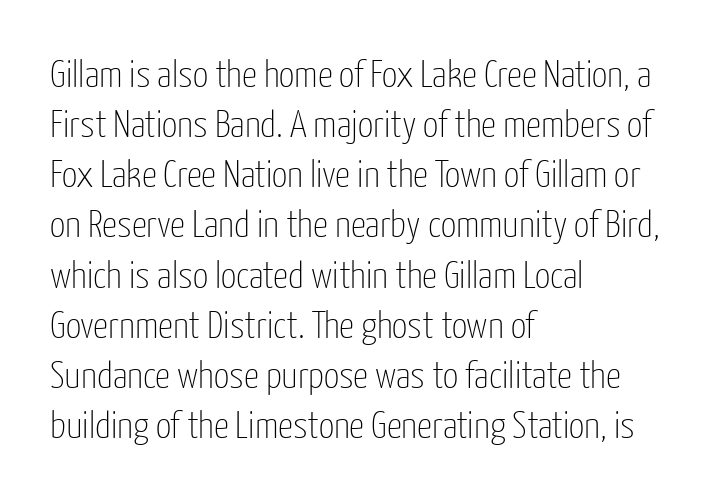
Is there any slant? The stems are plumb. No feet cap the strokes, marking this as sans-serif type. The passage shown is typed in a proportional face where columns would drift. Does the copy run flush right? No — it runs flush left.
